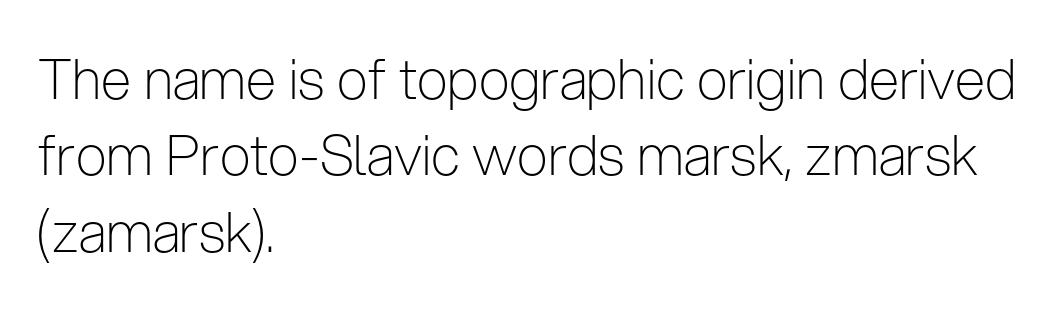
The image shows 55 px light, condensed sans-serif type, upright; set left-aligned, normal line spacing (1.39x), normal letter spacing, not underlined; low stroke contrast and a medium x-height.
